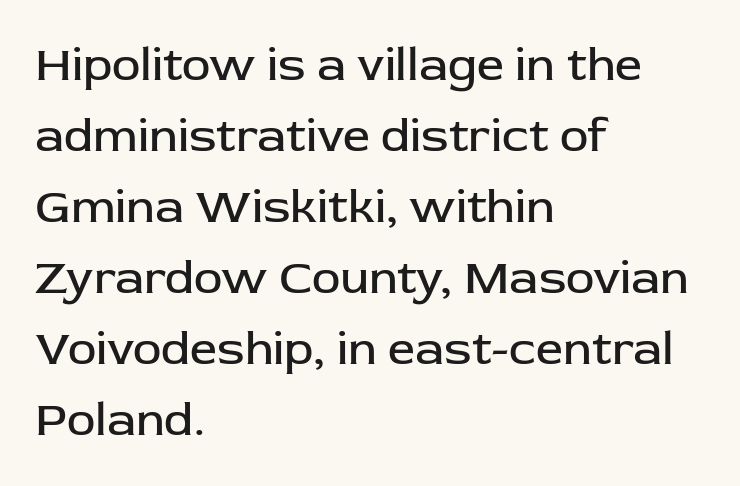
Q: Is the text bold? A: No.
Q: Is the text italic (slanted)? A: No, it is upright.
Q: Is the typeface a serif or a sans-serif typeface? A: Sans-serif.
Q: Is the text underlined? A: No.
Q: How is the paragraph aligned? A: Left-aligned.
Q: Is the spacing between letters normal or unusually wide? A: Normal.
Q: Is the spacing between lines tight, normal or loose? A: Normal.
Q: Width (condensed, normal, or wide)? A: Normal.
Q: Stroke contrast? A: Low.
Q: x-height? A: Medium.
Q: Monospaced? A: No.
